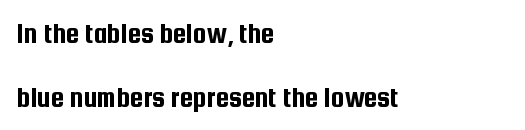
Is the letter spacing exaggerated? No — it looks like the ordinary default. Typeset ragged right — the left edge is the straight one. Words float on clear page, feet unadorned. Is there any slant? The stems are plumb.
